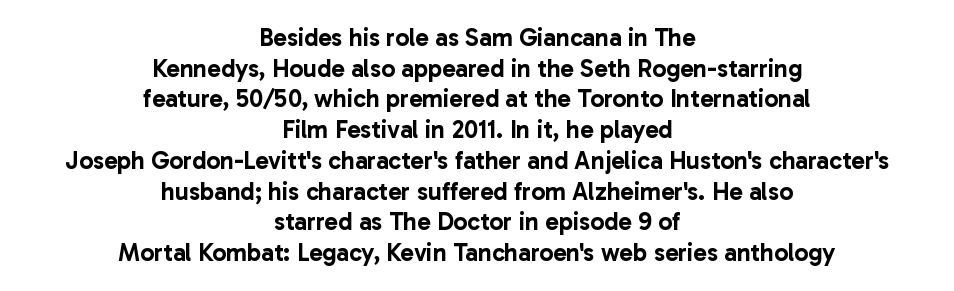
{"italic": "no", "underline": "no", "align": "center", "line_spacing_ratio": 1.23, "letter_spacing": "normal", "letter_spacing_em": 0.0, "glyph_px": 25}
